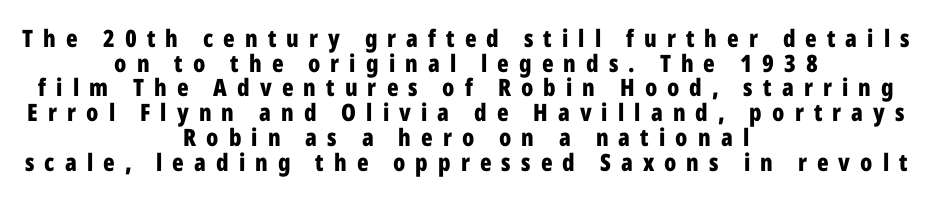
Q: Is the text bold? A: Yes.
Q: Is the text italic (slanted)? A: No, it is upright.
Q: Is the text underlined? A: No.
Q: How is the paragraph aligned? A: Centered.
Q: Is the spacing between letters normal or unusually wide? A: Unusually wide.
Q: Is the spacing between lines tight, normal or loose? A: Tight.
